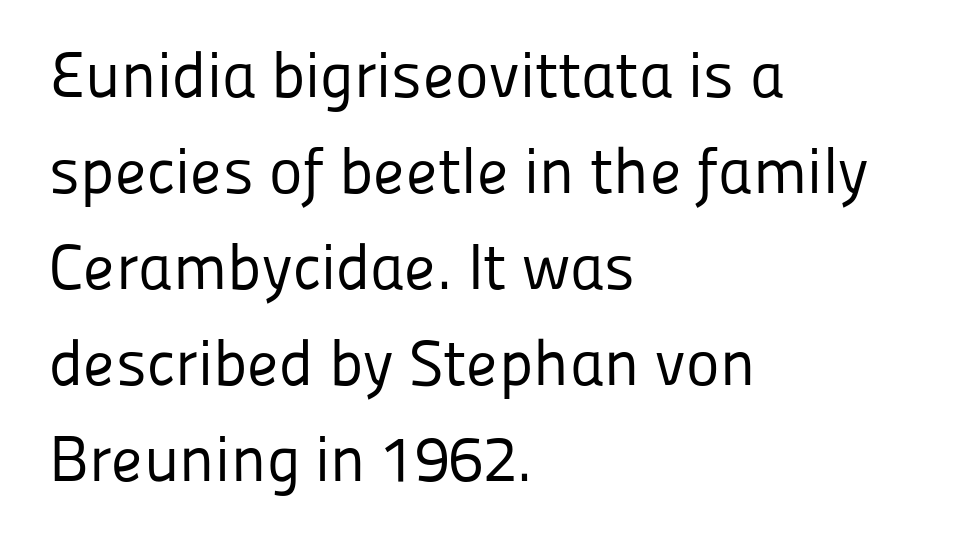
{"serif": "no", "italic": "no", "bold": "no", "weight": "regular", "width": "normal", "stroke_contrast": "low", "x_height": "medium", "monospaced": "no", "underline": "no", "align": "left", "line_spacing": "normal", "line_spacing_ratio": 1.5, "letter_spacing": "normal", "letter_spacing_em": 0.0, "glyph_px": 64}
